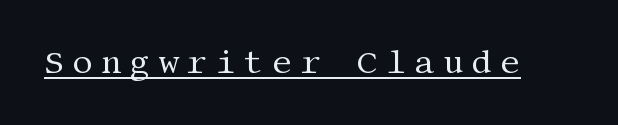
Q: Is the text bold? A: No.
Q: Is the text italic (slanted)? A: No, it is upright.
Q: Is the typeface a serif or a sans-serif typeface? A: Serif.
Q: Is the text underlined? A: Yes.
Q: Is the spacing between letters normal or unusually wide? A: Unusually wide.
Q: Width (condensed, normal, or wide)? A: Normal.
Q: Stroke contrast? A: Medium.
Q: x-height? A: Large.
